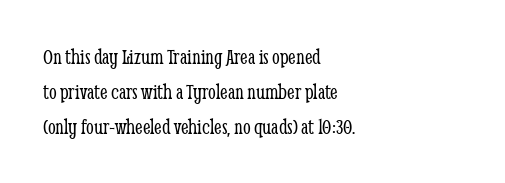
Q: Is the text bold? A: No.
Q: Is the text italic (slanted)? A: No, it is upright.
Q: Is the text underlined? A: No.
Q: How is the paragraph aligned? A: Left-aligned.
Q: Is the spacing between letters normal or unusually wide? A: Normal.
Q: Is the spacing between lines tight, normal or loose? A: Normal.
